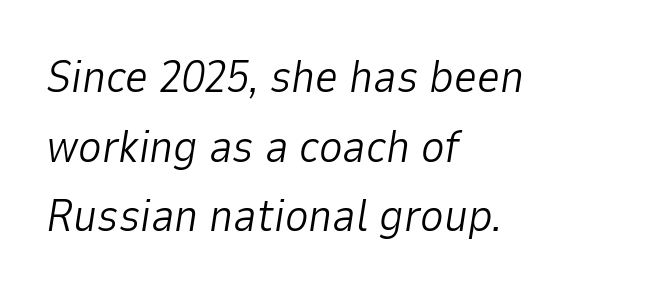
{"italic": "yes", "lean": "right", "slant_degrees": 9, "bold": "no", "weight": "light", "width": "normal", "stroke_contrast": "low", "x_height": "medium", "monospaced": "no", "underline": "no", "align": "left", "line_spacing": "normal", "line_spacing_ratio": 1.55, "letter_spacing": "normal", "letter_spacing_em": 0.0, "glyph_px": 45}
